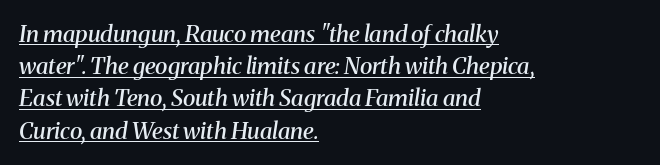
{"italic": "yes", "lean": "right", "slant_degrees": 8, "bold": "semi", "underline": "yes", "align": "left", "line_spacing": "normal", "line_spacing_ratio": 1.4, "letter_spacing": "normal", "letter_spacing_em": 0.0, "glyph_px": 23}
